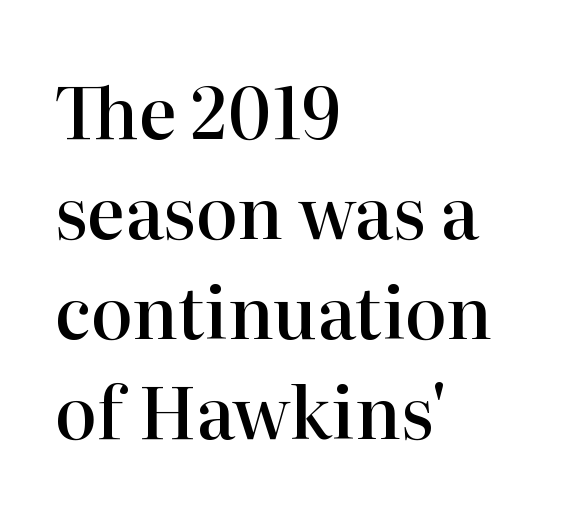
The characters look somewhat weighty, a semibold short of true bold. Honestly, the letter spacing is just normal — you wouldn't notice it. Every character sits straight up, as roman type does. The face used here is proportionally spaced, like ordinary book or web type. Alignment: flush left. No word sits above an underline.
